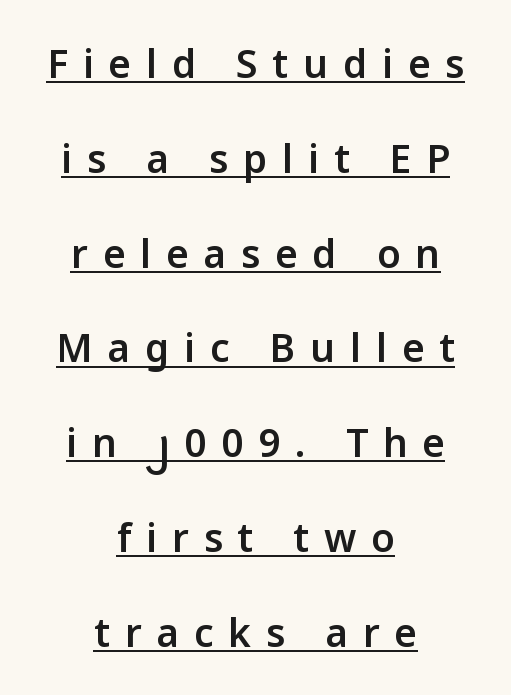
Q: Is the text bold? A: Semi-bold.
Q: Is the text italic (slanted)? A: No, it is upright.
Q: Is the typeface a serif or a sans-serif typeface? A: Sans-serif.
Q: Is the text underlined? A: Yes.
Q: How is the paragraph aligned? A: Centered.
Q: Is the spacing between letters normal or unusually wide? A: Unusually wide.
Q: Is the spacing between lines tight, normal or loose? A: Loose.
Q: Width (condensed, normal, or wide)? A: Normal.
Q: Stroke contrast? A: Low.
Q: x-height? A: Medium.
Q: Monospaced? A: No.
